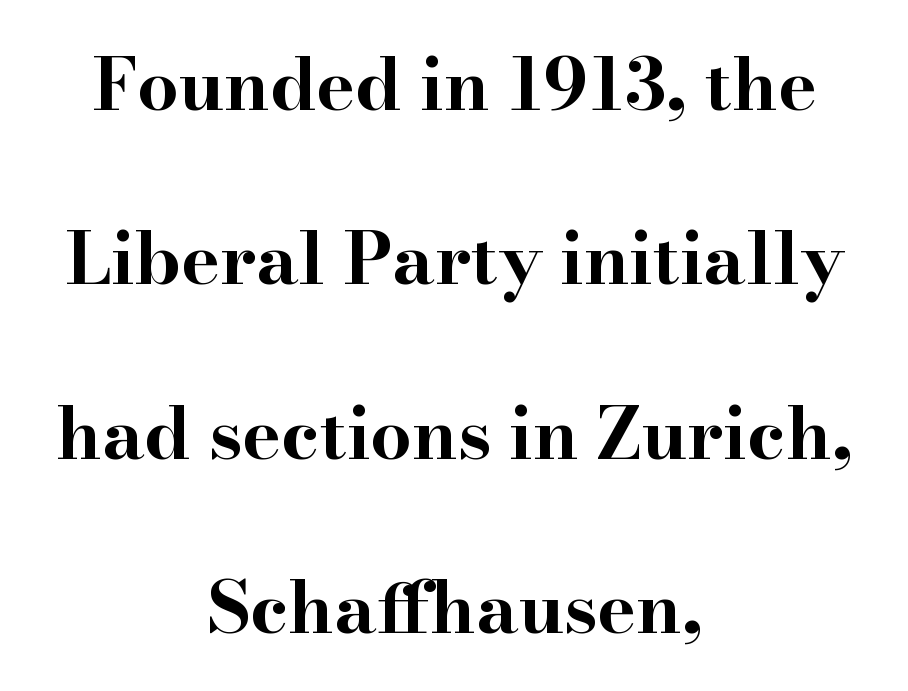
{"serif": "yes", "italic": "no", "bold": "yes", "weight": "bold", "width": "wide", "stroke_contrast": "high", "x_height": "small", "monospaced": "no", "underline": "no", "align": "center", "line_spacing": "loose", "line_spacing_ratio": 2.39, "letter_spacing": "normal", "letter_spacing_em": 0.0, "glyph_px": 73}
